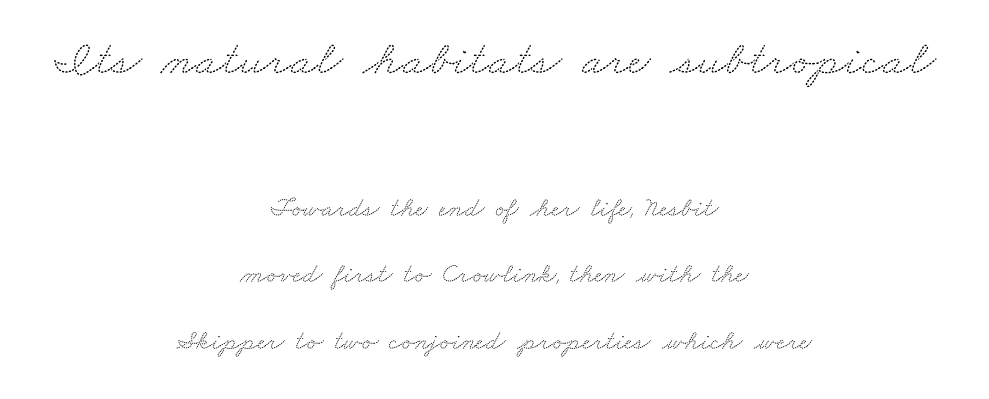
{"serif": "yes", "width": "wide", "stroke_contrast": "medium", "x_height": "small", "monospaced": "no", "underline": "no", "align": "center", "line_spacing": "loose", "line_spacing_ratio": 2.38, "letter_spacing": "normal", "letter_spacing_em": 0.0, "larger_block": "first", "size_ratio": 1.75, "glyph_px": 49}
